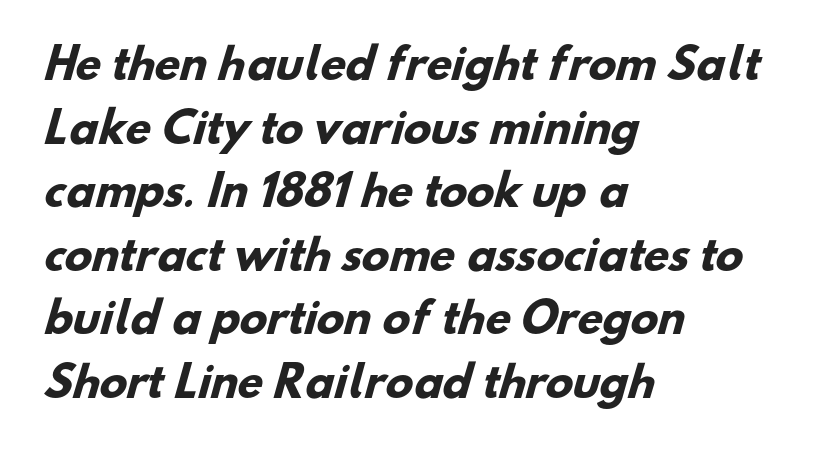
{"serif": "no", "bold": "yes", "weight": "heavy", "width": "normal", "stroke_contrast": "low", "x_height": "small", "monospaced": "no", "underline": "no", "align": "left", "line_spacing": "normal", "line_spacing_ratio": 1.55, "letter_spacing": "normal", "letter_spacing_em": 0.0, "glyph_px": 41}
